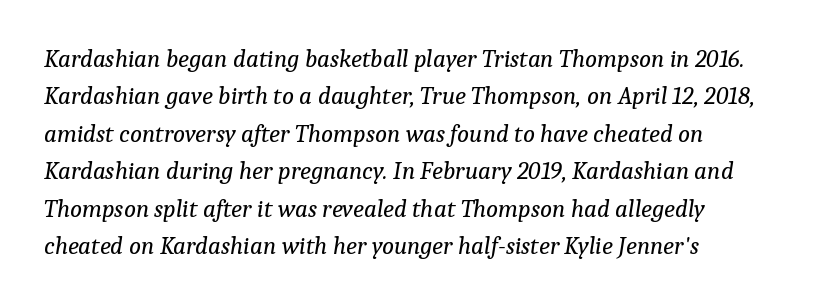
{"italic": "yes", "lean": "right", "slant_degrees": 9, "bold": "no", "underline": "no", "line_spacing": "normal", "line_spacing_ratio": 1.5, "letter_spacing": "normal", "letter_spacing_em": 0.0, "glyph_px": 25}
